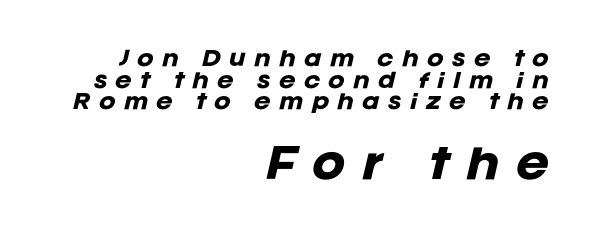
The image shows 40 px heavy type, italic (leaning right); set right-aligned, tight line spacing (1.08x), unusually wide letter spacing (+0.41 em), not underlined; the second (bottom) block is 2.0x larger; low stroke contrast and a large x-height.
